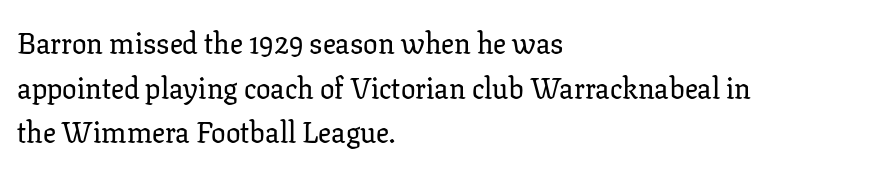
The image shows 29 px serif type, upright; set left-aligned, normal line spacing (1.54x), normal letter spacing, not underlined; low stroke contrast and a medium x-height.
